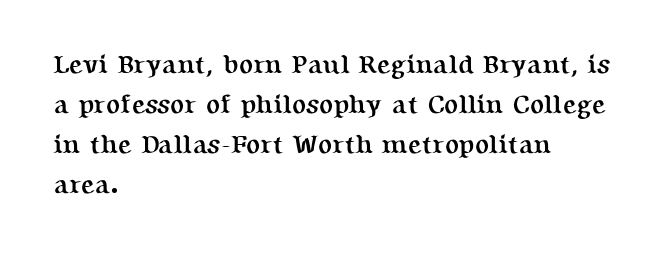
Q: Is the text bold? A: Yes.
Q: Is the text italic (slanted)? A: No, it is upright.
Q: Is the text underlined? A: No.
Q: How is the paragraph aligned? A: Left-aligned.
Q: Is the spacing between letters normal or unusually wide? A: Normal.
Q: Is the spacing between lines tight, normal or loose? A: Normal.
